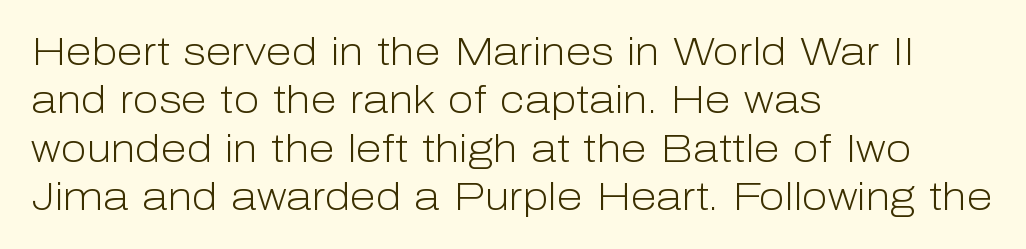
{"serif": "no", "italic": "no", "bold": "no", "weight": "light", "width": "normal", "stroke_contrast": "low", "x_height": "medium", "monospaced": "no", "underline": "no", "align": "left", "line_spacing": "normal", "line_spacing_ratio": 1.27, "letter_spacing": "normal", "letter_spacing_em": 0.0, "glyph_px": 38}
